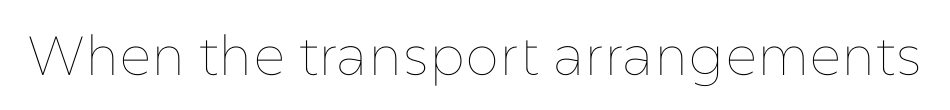
The space directly below the letters is spotless. This sample has the flowing, uneven cadence of proportional lettering. Weight: regular or lighter. A typesetter would call this zero additional tracking. Ascenders rise straight up at ninety degrees.
